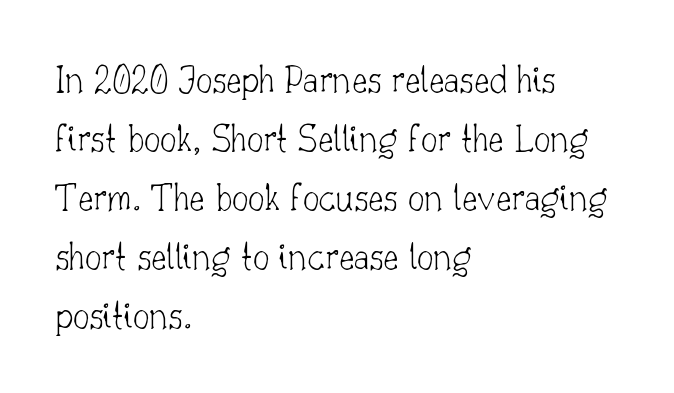
{"serif": "yes", "italic": "no", "bold": "no", "weight": "thin", "width": "normal", "stroke_contrast": "low", "x_height": "small", "monospaced": "no", "underline": "no", "align": "left", "line_spacing": "normal", "line_spacing_ratio": 1.44, "letter_spacing": "normal", "letter_spacing_em": 0.0, "glyph_px": 41}
